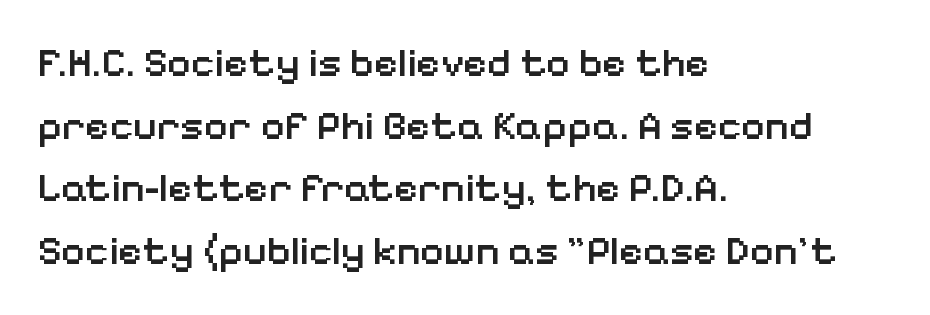
Each word holds together tightly as a unit, with standard inter-letter gaps. Notice how the passage keeps a crisp vertical edge on the left only. Check where the strokes stop: nothing finishes them off — pure sans. A somewhat darkened texture: the type is semibold rather than bold. Upright lettering throughout. The vertical gap from one line to the next is medium.
